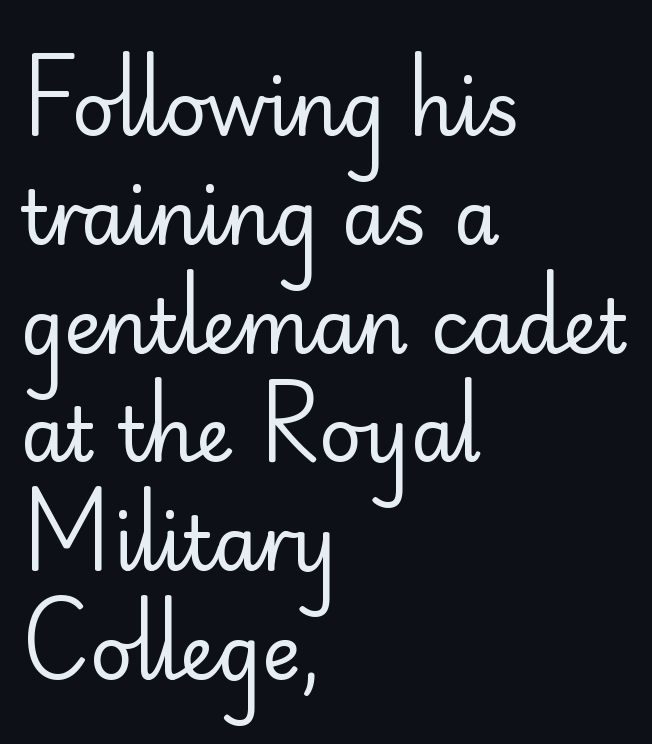
A quiet, ordinary-to-light weight characterises the typeface. Each letter keeps its own natural width here, so spacing adapts to shape. Leading: standard. Every character sits straight up, as roman type does.
